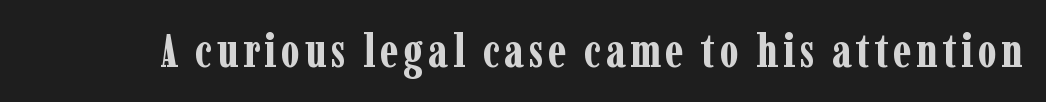
{"serif": "yes", "italic": "no", "bold": "yes", "weight": "bold", "width": "condensed", "stroke_contrast": "low", "x_height": "medium", "monospaced": "no", "underline": "no", "glyph_px": 46}
